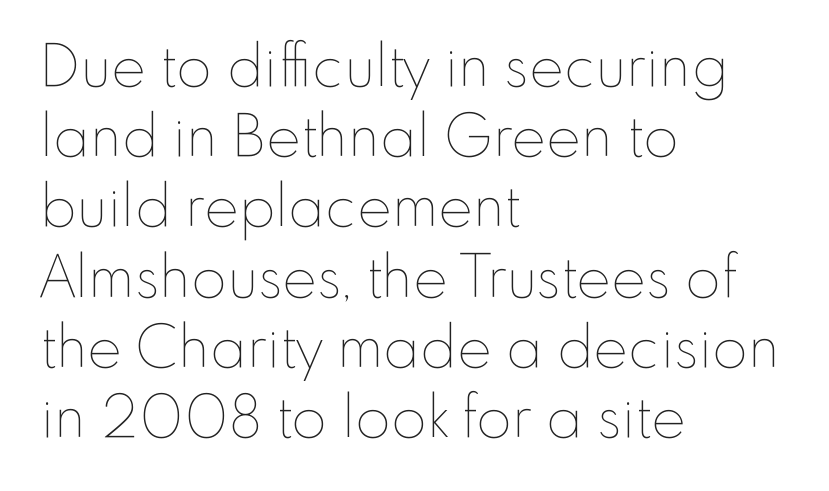
The image shows 58 px thin type, upright; set left-aligned, line spacing 1.21x, normal letter spacing, not underlined; low stroke contrast and a small x-height.
